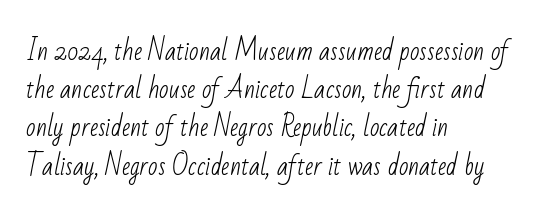
Q: Is the text bold? A: No.
Q: Is the text underlined? A: No.
Q: How is the paragraph aligned? A: Left-aligned.
Q: Is the spacing between letters normal or unusually wide? A: Normal.
Q: Is the spacing between lines tight, normal or loose? A: Normal.
